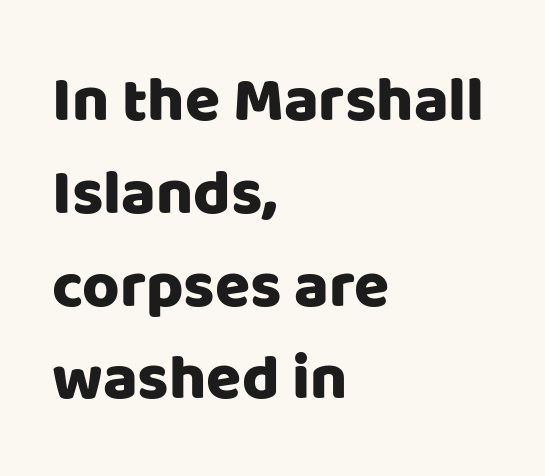
Q: Is the text italic (slanted)? A: No, it is upright.
Q: Is the typeface a serif or a sans-serif typeface? A: Sans-serif.
Q: Is the text underlined? A: No.
Q: How is the paragraph aligned? A: Left-aligned.
Q: Is the spacing between letters normal or unusually wide? A: Normal.
Q: Is the spacing between lines tight, normal or loose? A: Normal.
Q: Width (condensed, normal, or wide)? A: Normal.
Q: Stroke contrast? A: Low.
Q: x-height? A: Large.
Q: Monospaced? A: No.
